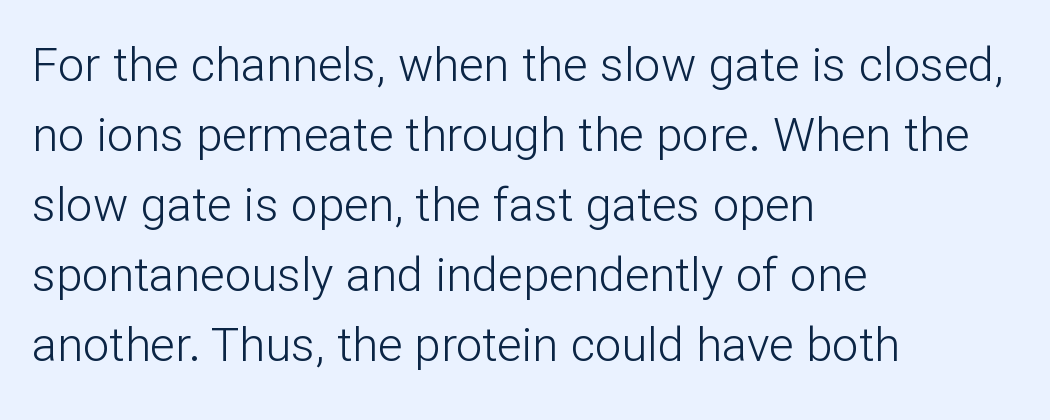
{"serif": "no", "italic": "no", "bold": "no", "weight": "light", "width": "normal", "stroke_contrast": "low", "x_height": "medium", "monospaced": "no", "underline": "no", "align": "left", "line_spacing": "normal", "line_spacing_ratio": 1.49, "letter_spacing": "normal", "letter_spacing_em": 0.0, "glyph_px": 47}
